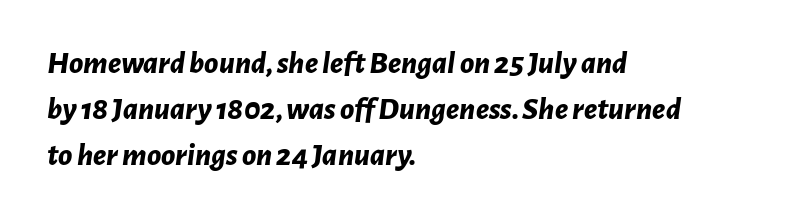
Descenders hang freely into open space. Default kerning and tracking; the words read as compact shapes. Its strokes are broad and dark, the hallmark of bold type. What's the leading like? Ordinary, nothing unusual. The text carries the slant typical of an italic or oblique font.
